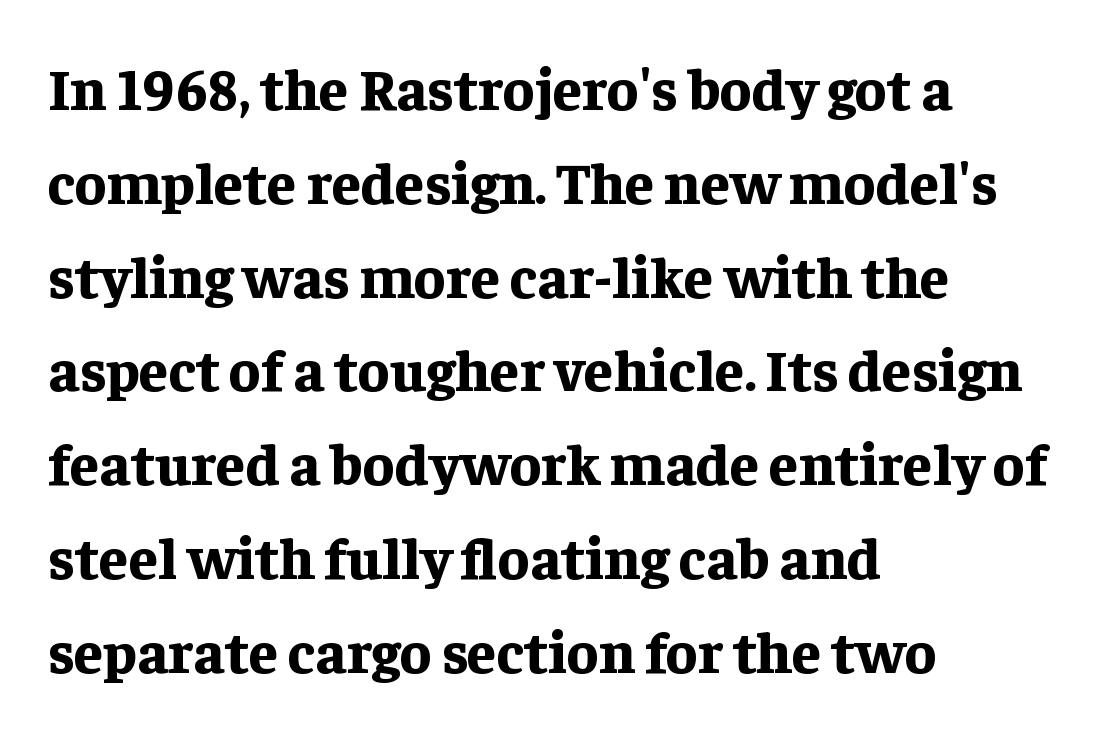
{"serif": "yes", "italic": "no", "bold": "yes", "weight": "bold", "width": "normal", "stroke_contrast": "low", "x_height": "medium", "monospaced": "no", "underline": "no", "align": "left", "line_spacing": "normal", "line_spacing_ratio": 1.59, "letter_spacing": "normal", "letter_spacing_em": 0.0, "glyph_px": 59}
